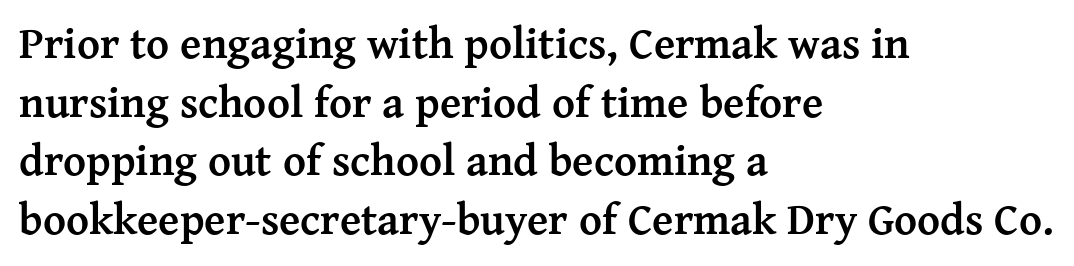
Q: Is the text bold? A: Yes.
Q: Is the text italic (slanted)? A: No, it is upright.
Q: Is the typeface a serif or a sans-serif typeface? A: Serif.
Q: Is the text underlined? A: No.
Q: How is the paragraph aligned? A: Left-aligned.
Q: Is the spacing between letters normal or unusually wide? A: Normal.
Q: Is the spacing between lines tight, normal or loose? A: Normal.
Q: Width (condensed, normal, or wide)? A: Normal.
Q: Stroke contrast? A: Medium.
Q: x-height? A: Medium.
Q: Monospaced? A: No.
